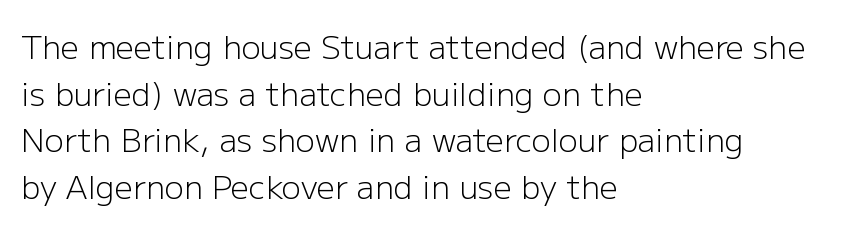
The image shows 32 px light sans-serif type, upright; set left-aligned, normal line spacing (1.46x), normal letter spacing, not underlined; low stroke contrast and a medium x-height.
